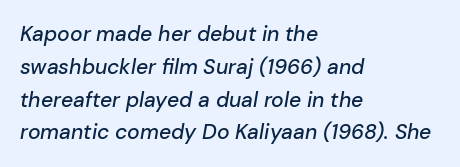
Q: Is the text italic (slanted)? A: Yes, it leans right by about 10 degrees.
Q: Is the text underlined? A: No.
Q: How is the paragraph aligned? A: Left-aligned.
Q: Is the spacing between letters normal or unusually wide? A: Normal.
Q: Is the spacing between lines tight, normal or loose? A: Normal.
